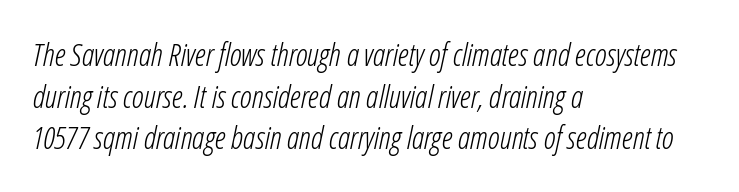
Heaviness? Minimal to ordinary, like unemphasized prose. This block has exactly the height ordinary leading produces. Look at the tracking — it's just the regular setting, nothing added. The whole block is typeset with a tilt.
